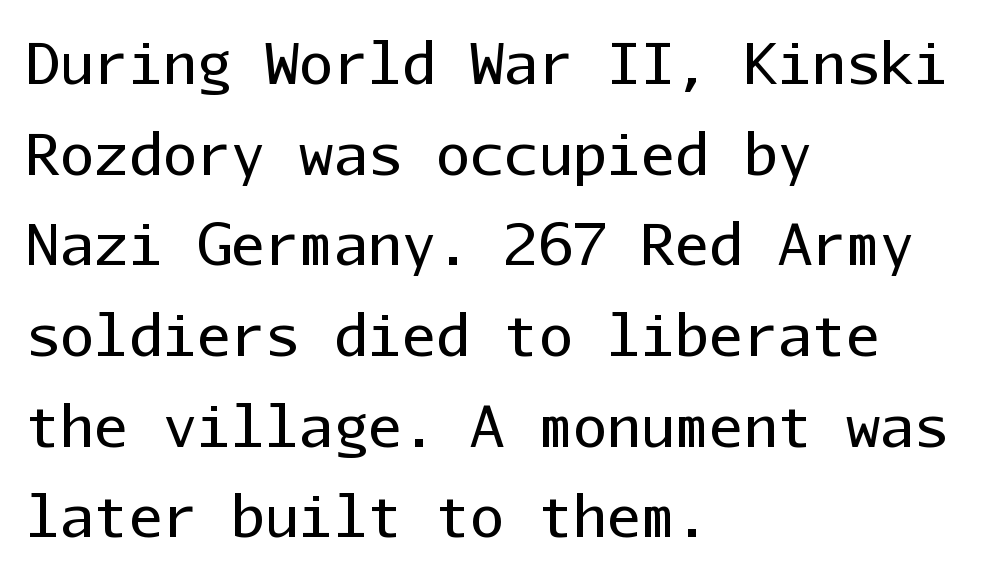
The image shows 57 px regular-weight sans-serif type, upright, monospaced; set left-aligned, normal line spacing (1.59x), normal letter spacing, not underlined; low stroke contrast and a medium x-height.
